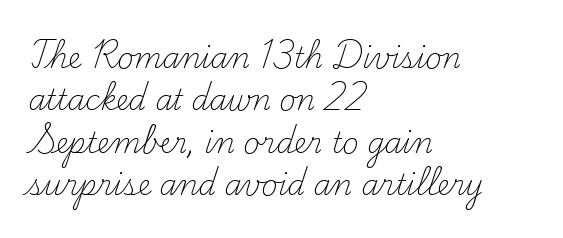
Q: Is the text bold? A: No.
Q: Is the text italic (slanted)? A: Yes.
Q: Is the text underlined? A: No.
Q: How is the paragraph aligned? A: Left-aligned.
Q: Is the spacing between letters normal or unusually wide? A: Normal.
Q: Is the spacing between lines tight, normal or loose? A: Normal.
Q: Width (condensed, normal, or wide)? A: Normal.
Q: Stroke contrast? A: Medium.
Q: x-height? A: Small.
Q: Monospaced? A: No.
